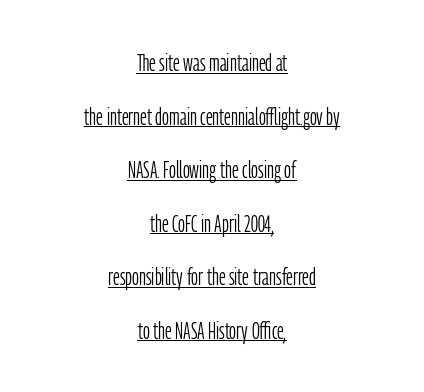
Leading: increased. Does the lettering tilt? It doesn't — this is upright. Spacing between characters is what you'd get straight out of the box. Unbolded letterforms with no extra heft.
